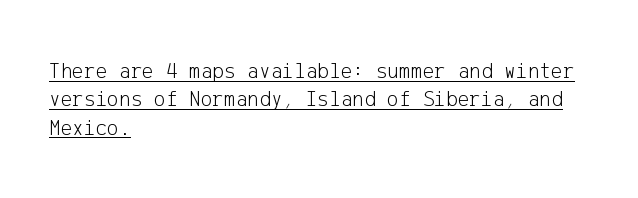
The image shows 22 px text type, upright; set left-aligned, normal line spacing (1.29x), normal letter spacing, underlined.
